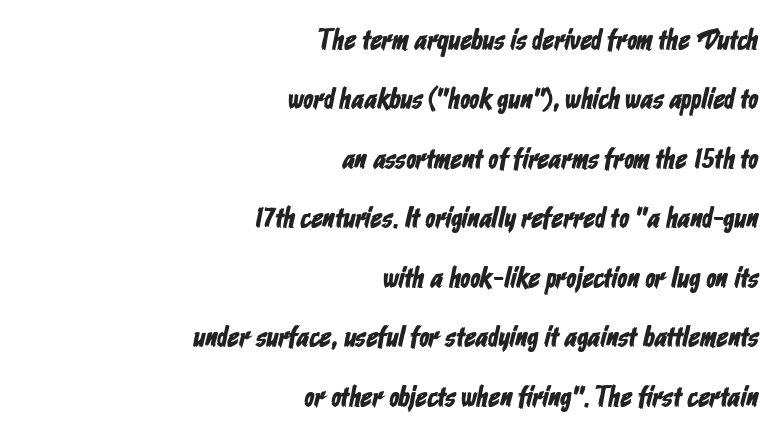
Q: Is the typeface a serif or a sans-serif typeface? A: Sans-serif.
Q: Is the text underlined? A: No.
Q: How is the paragraph aligned? A: Right-aligned.
Q: Is the spacing between letters normal or unusually wide? A: Normal.
Q: Is the spacing between lines tight, normal or loose? A: Loose.
Q: Width (condensed, normal, or wide)? A: Condensed.
Q: Stroke contrast? A: Low.
Q: x-height? A: Medium.
Q: Monospaced? A: No.
